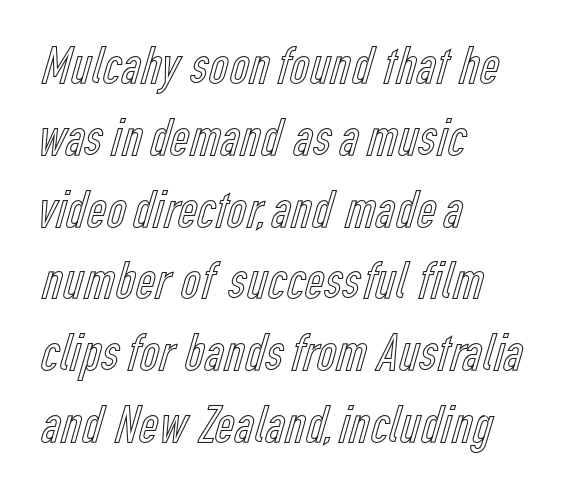
Inter-character spacing is left at the font's built-in metrics. Is the block centered? No — it sits flush against the left margin. The glyphs are unaccompanied by any horizontal stroke below them. Think of a printed novel: that variable character pitch is what you see here. Vertical spacing — default.
